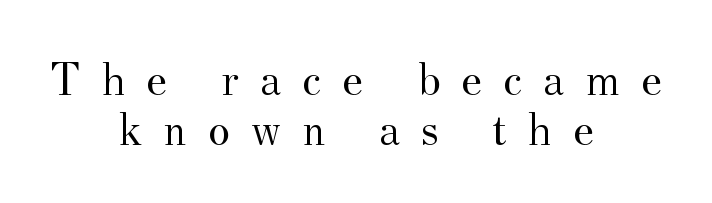
Varying glyph widths throughout — classic text-font behaviour. A clean baseline with only descenders dipping below it. Compared with typical body copy, the letter spacing here is much looser. In CSS terms this would be text-align: center. A typesetter would label this face a serif.
